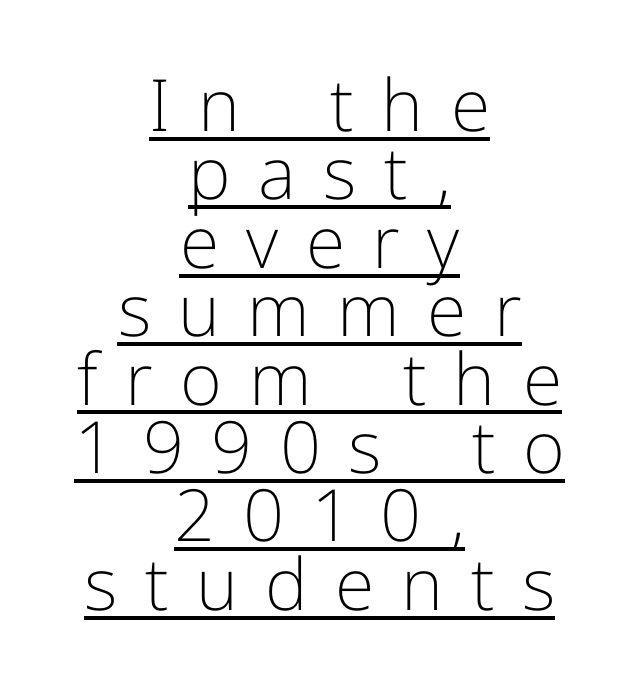
{"serif": "no", "italic": "no", "bold": "no", "weight": "light", "width": "normal", "stroke_contrast": "low", "x_height": "medium", "monospaced": "no", "underline": "yes", "align": "center", "line_spacing": "tight", "line_spacing_ratio": 0.95, "letter_spacing": "wide", "letter_spacing_em": 0.38, "glyph_px": 72}
